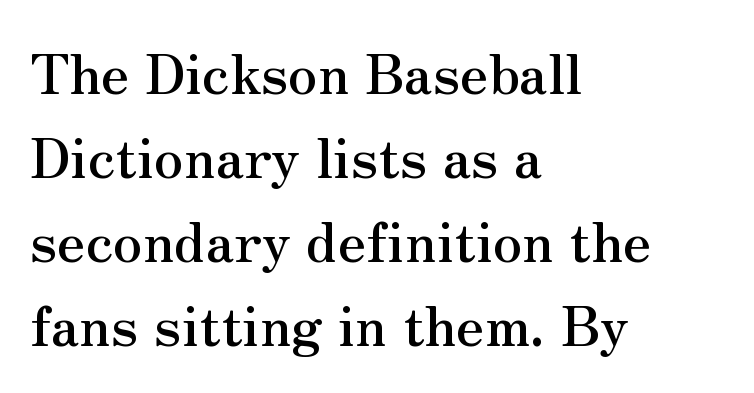
{"serif": "yes", "italic": "no", "width": "normal", "stroke_contrast": "medium", "x_height": "small", "monospaced": "no", "underline": "no", "align": "left", "line_spacing": "normal", "line_spacing_ratio": 1.53, "letter_spacing": "normal", "letter_spacing_em": 0.0, "glyph_px": 55}
